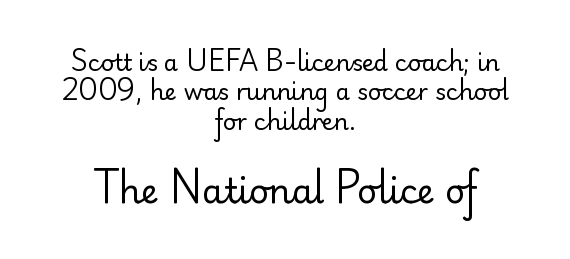
Which chunk is bigger? The second one — the bottom block dwarfs the top. The paragraph has two soft edges and a firm central axis. The font is comparable to plain body text, perhaps lighter. Every stem runs plumb, perpendicular to the baseline. Do the characters align in a grid? No, the font is proportional. The baseline area is clear.
